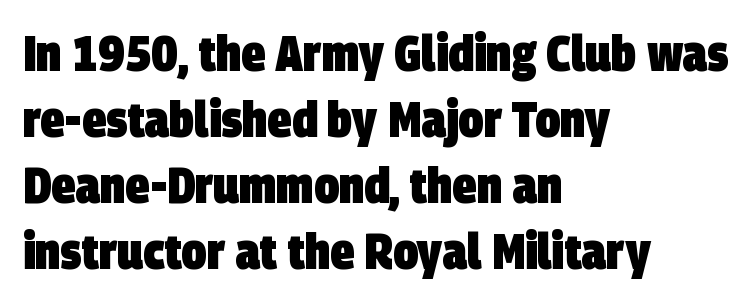
{"serif": "no", "bold": "yes", "weight": "heavy", "width": "condensed", "stroke_contrast": "low", "x_height": "large", "monospaced": "no", "underline": "no", "align": "left", "line_spacing": "normal", "line_spacing_ratio": 1.35, "letter_spacing": "normal", "letter_spacing_em": 0.0, "glyph_px": 49}
